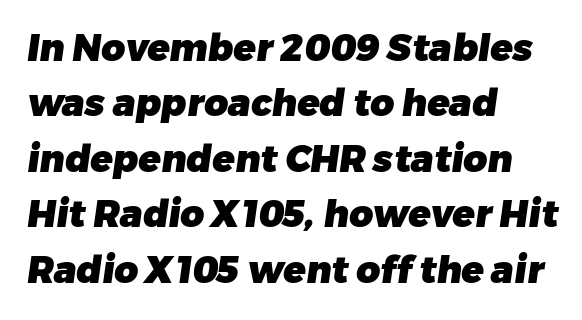
Q: Is the text bold? A: Yes.
Q: Is the typeface a serif or a sans-serif typeface? A: Sans-serif.
Q: Is the text underlined? A: No.
Q: How is the paragraph aligned? A: Left-aligned.
Q: Is the spacing between letters normal or unusually wide? A: Normal.
Q: Is the spacing between lines tight, normal or loose? A: Normal.
Q: Width (condensed, normal, or wide)? A: Normal.
Q: Stroke contrast? A: Low.
Q: x-height? A: Medium.
Q: Monospaced? A: No.
